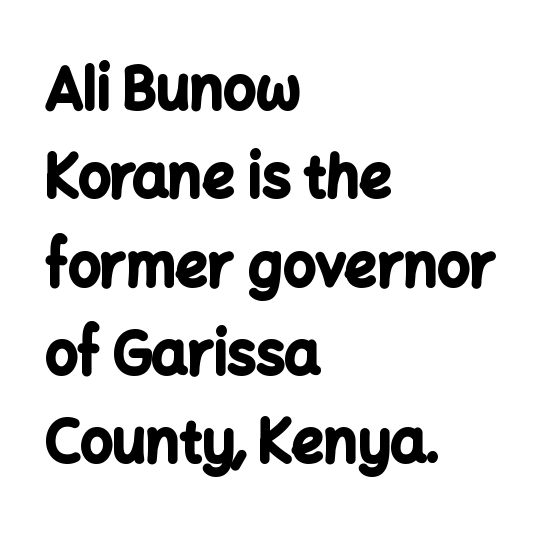
{"serif": "no", "italic": "no", "bold": "yes", "weight": "bold", "width": "normal", "stroke_contrast": "low", "x_height": "medium", "monospaced": "no", "underline": "no", "align": "left", "line_spacing": "normal", "line_spacing_ratio": 1.55, "letter_spacing": "normal", "letter_spacing_em": 0.0, "glyph_px": 57}
